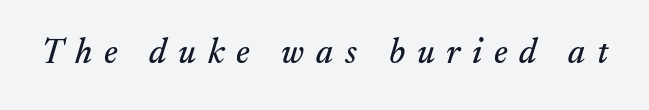
{"serif": "yes", "italic": "yes", "lean": "right", "slant_degrees": 17, "width": "normal", "stroke_contrast": "medium", "x_height": "small", "monospaced": "no", "underline": "no", "letter_spacing": "wide", "letter_spacing_em": 0.34, "glyph_px": 35}
